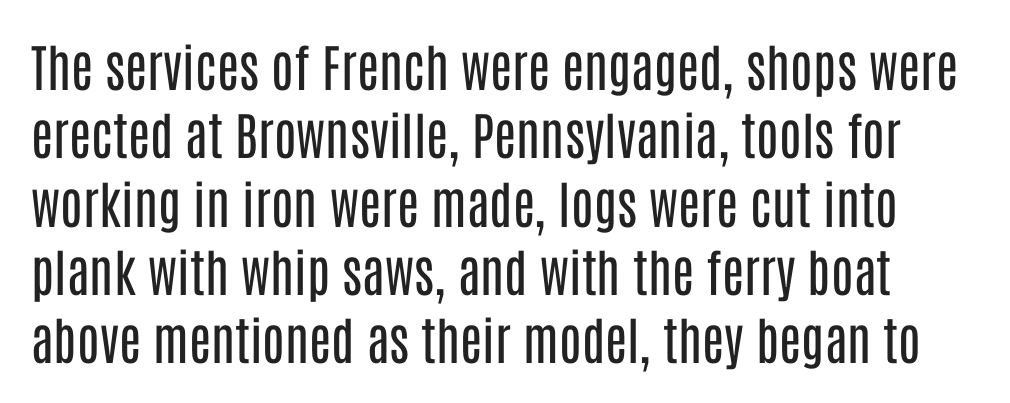
Q: Is the text bold? A: No.
Q: Is the text italic (slanted)? A: No, it is upright.
Q: Is the typeface a serif or a sans-serif typeface? A: Sans-serif.
Q: Is the text underlined? A: No.
Q: Is the spacing between letters normal or unusually wide? A: Normal.
Q: Is the spacing between lines tight, normal or loose? A: Normal.
Q: Width (condensed, normal, or wide)? A: Condensed.
Q: Stroke contrast? A: Low.
Q: x-height? A: Large.
Q: Monospaced? A: No.
